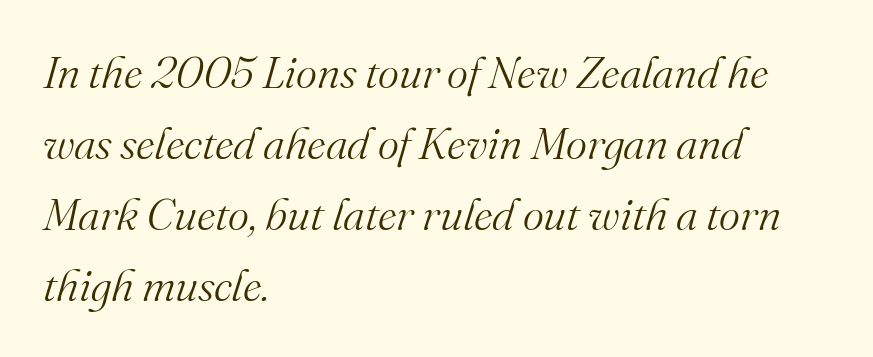
The image shows 45 px light serif type, italic (leaning right); set left-aligned, normal line spacing (1.58x), normal letter spacing, not underlined; medium stroke contrast and a small x-height.
